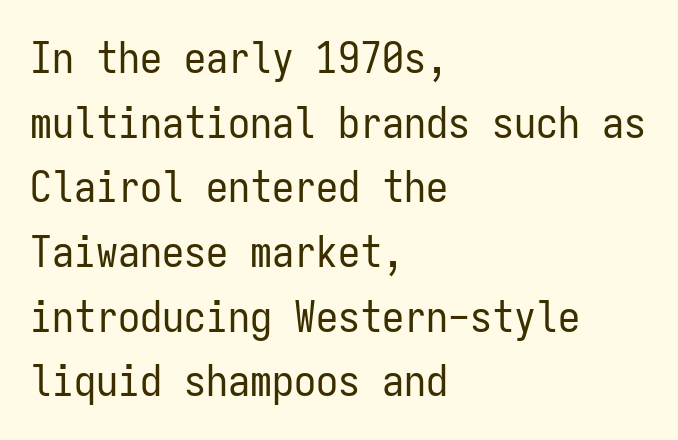
The compositor pushed each line to the left boundary. Descenders hang freely into open space. Is the letter spacing exaggerated? No — it looks like the ordinary default. One glance says typical: line gaps are just what's usual. Spacing verdict: monospaced, one width for all characters. The specimen reads as upright at a glance.
